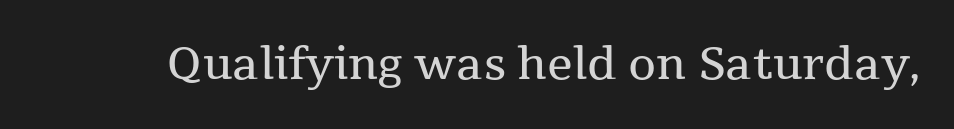
Q: Is the text bold? A: No.
Q: Is the text italic (slanted)? A: No, it is upright.
Q: Is the typeface a serif or a sans-serif typeface? A: Serif.
Q: Is the text underlined? A: No.
Q: Is the spacing between letters normal or unusually wide? A: Normal.
Q: Width (condensed, normal, or wide)? A: Normal.
Q: Stroke contrast? A: Medium.
Q: x-height? A: Medium.
Q: Monospaced? A: No.
